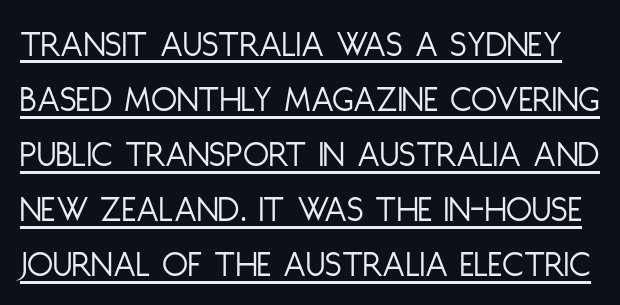
The lines sit at an ordinary, default distance from one another. The font sits on the lighter half of the weight spectrum, regular included. Students, observe the line beneath the letters — that is underlining. Tall strokes in this sample are plumb rather than angled. Does extra space separate the letters? No, they use regular spacing. Letterform terminals end flat and unadorned throughout the passage.
